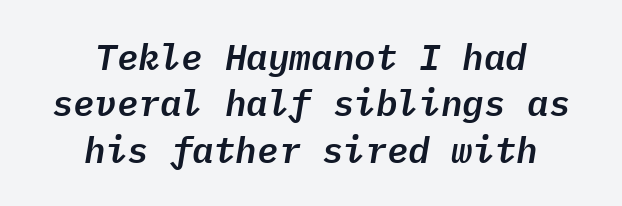
{"italic": "yes", "lean": "right", "slant_degrees": 9, "width": "normal", "stroke_contrast": "low", "x_height": "medium", "monospaced": "yes", "underline": "no", "align": "center", "line_spacing": "normal", "line_spacing_ratio": 1.29, "letter_spacing": "normal", "letter_spacing_em": 0.0, "glyph_px": 36}
